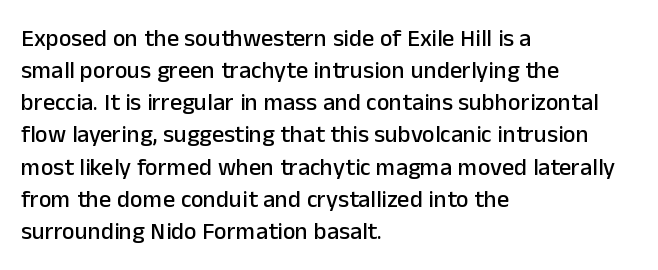
The image shows 24 px text type, upright; set left-aligned, normal line spacing (1.34x), normal letter spacing, not underlined.
